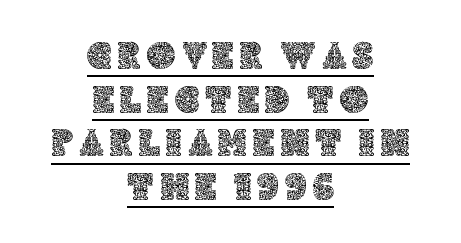
{"italic": "no", "width": "normal", "x_height": "large", "monospaced": "no", "underline": "yes", "align": "center", "line_spacing": "tight", "line_spacing_ratio": 1.12, "glyph_px": 39}
